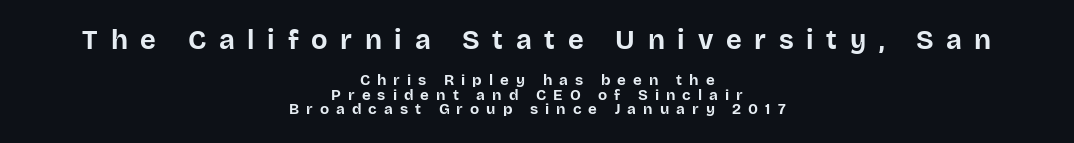
{"italic": "no", "bold": "yes", "underline": "no", "align": "center", "line_spacing": "tight", "line_spacing_ratio": 0.98, "letter_spacing": "wide", "letter_spacing_em": 0.47, "larger_block": "first", "size_ratio": 1.8, "glyph_px": 27}
